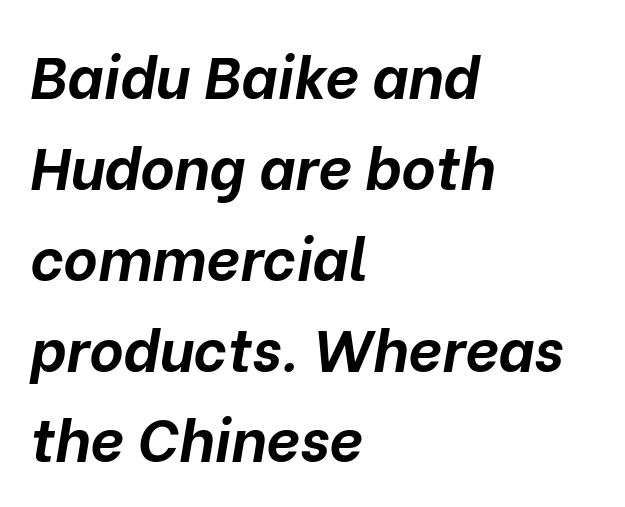
The text block is weighted toward the left margin, trailing off unevenly rightward. How would I describe the line gaps? Plain and ordinary. The letters are slanted; this is an italic face. Nobody touched the tracking dial on this one. A typesetter would call this proportional, since set widths differ per character. The rendering uses a bold face; every stroke is thick and dark.
